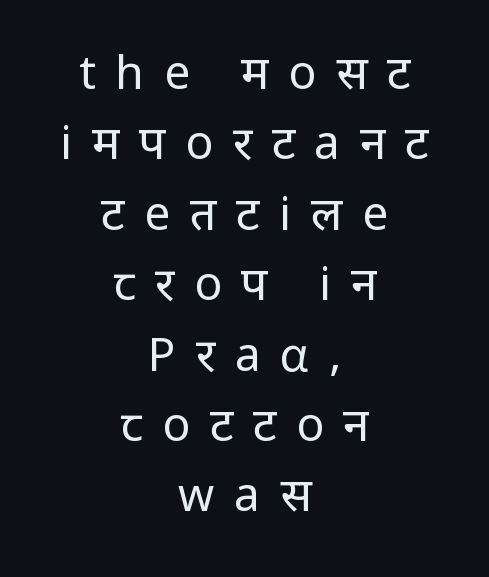
Q: Is the text bold? A: No.
Q: Is the text italic (slanted)? A: No, it is upright.
Q: Is the typeface a serif or a sans-serif typeface? A: Sans-serif.
Q: Is the text underlined? A: No.
Q: How is the paragraph aligned? A: Centered.
Q: Is the spacing between letters normal or unusually wide? A: Unusually wide.
Q: Is the spacing between lines tight, normal or loose? A: Normal.
Q: Width (condensed, normal, or wide)? A: Condensed.
Q: Stroke contrast? A: Low.
Q: x-height? A: Large.
Q: Monospaced? A: No.
